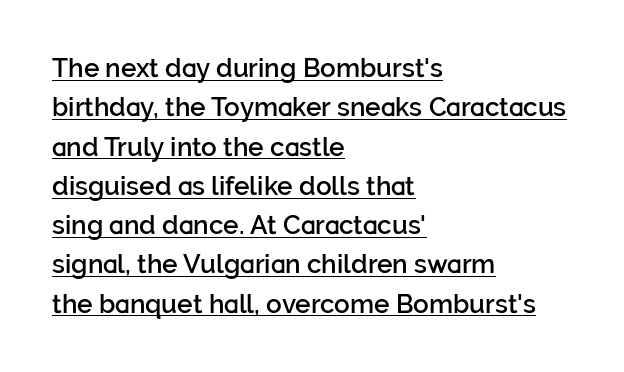
Q: Is the text bold? A: Semi-bold.
Q: Is the text italic (slanted)? A: No, it is upright.
Q: Is the text underlined? A: Yes.
Q: How is the paragraph aligned? A: Left-aligned.
Q: Is the spacing between letters normal or unusually wide? A: Normal.
Q: Is the spacing between lines tight, normal or loose? A: Normal.
